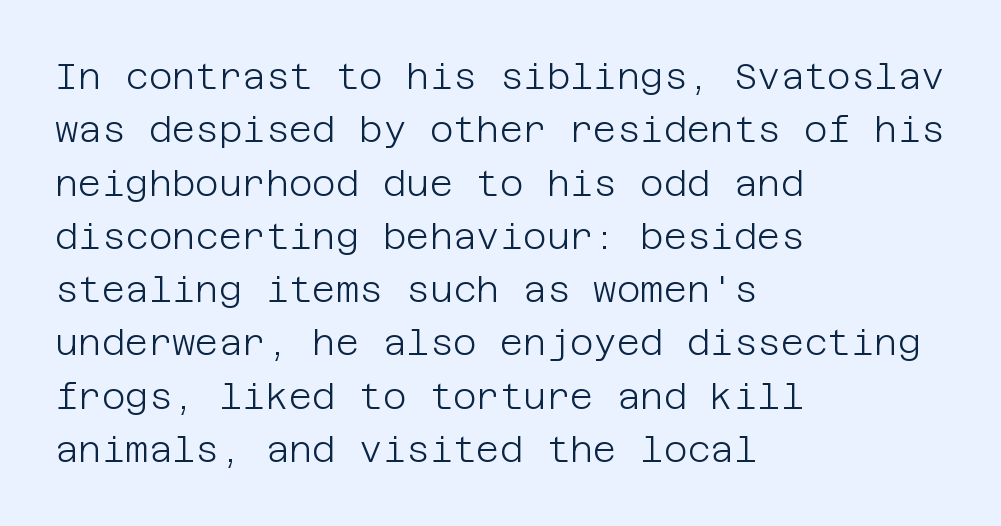
The image shows 36 px light sans-serif type, upright; set left-aligned, normal line spacing (1.48x), normal letter spacing, not underlined; low stroke contrast and a large x-height.
